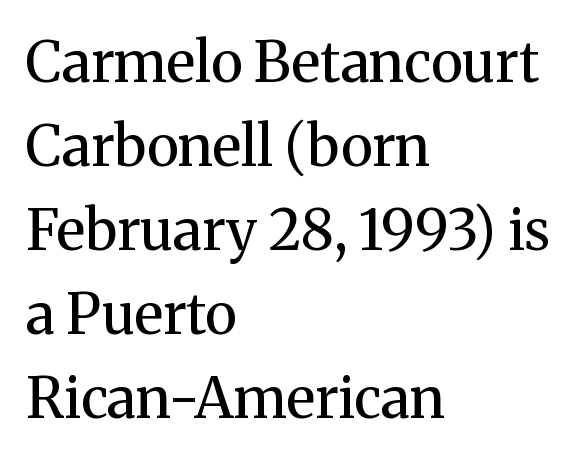
Q: Is the text bold? A: No.
Q: Is the text italic (slanted)? A: No, it is upright.
Q: Is the typeface a serif or a sans-serif typeface? A: Serif.
Q: Is the text underlined? A: No.
Q: How is the paragraph aligned? A: Left-aligned.
Q: Is the spacing between letters normal or unusually wide? A: Normal.
Q: Is the spacing between lines tight, normal or loose? A: Normal.
Q: Width (condensed, normal, or wide)? A: Normal.
Q: Stroke contrast? A: Medium.
Q: x-height? A: Medium.
Q: Monospaced? A: No.
